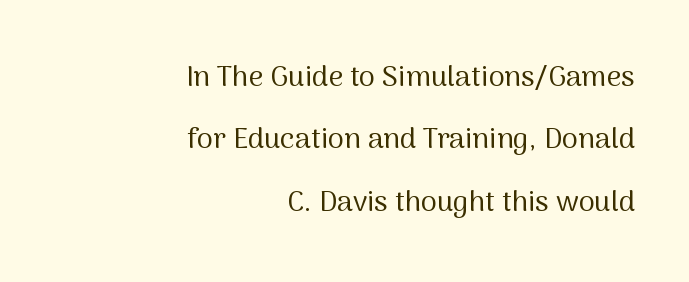
The image shows 29 px regular-weight sans-serif type, upright; set right-aligned, loose line spacing (2.15x), normal letter spacing, not underlined; medium stroke contrast and a medium x-height.
